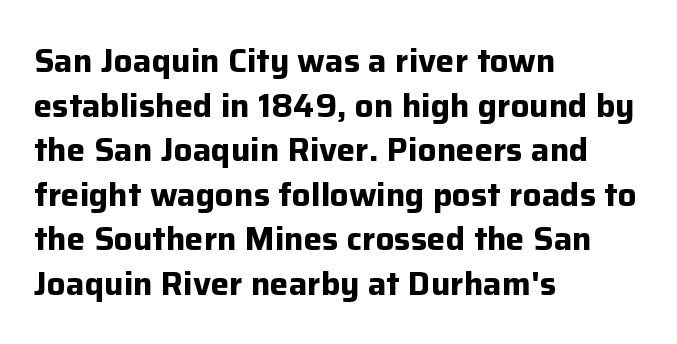
{"serif": "no", "italic": "no", "bold": "yes", "weight": "bold", "width": "normal", "stroke_contrast": "low", "x_height": "medium", "monospaced": "no", "underline": "no", "align": "left", "line_spacing": "normal", "line_spacing_ratio": 1.35, "letter_spacing": "normal", "letter_spacing_em": 0.0, "glyph_px": 33}
